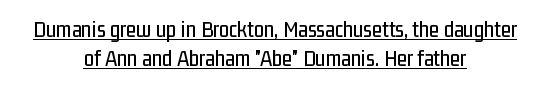
The image shows 23 px text type, upright; set centered, normal line spacing (1.27x), normal letter spacing, underlined.
